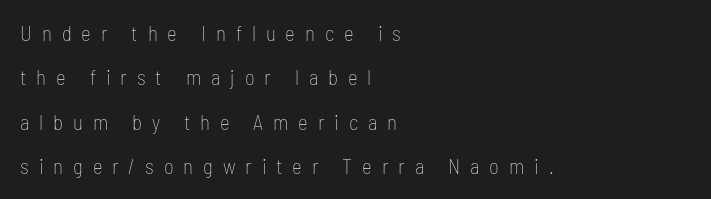
Underlining? Definitely not there. Quick note: not italic, upright. Leading is clearly above the norm, producing a sparse column. The strokes are not fattened; the text isn't bold. Words appear elongated and porous because spacing is wide. Alignment: flush left.
